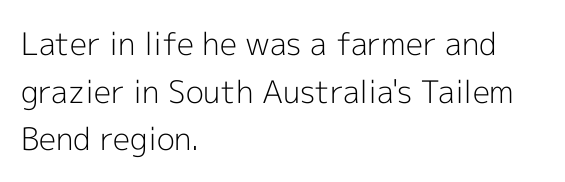
Rendered with straight, roman letterforms. A typesetter would call this proportional, since set widths differ per character. These lines are set flush left with a ragged right edge. The typeface has the unassuming heft of standard copy or less. The leading is moderate, giving the passage an even texture. The passage shown has conventional tracking throughout.
